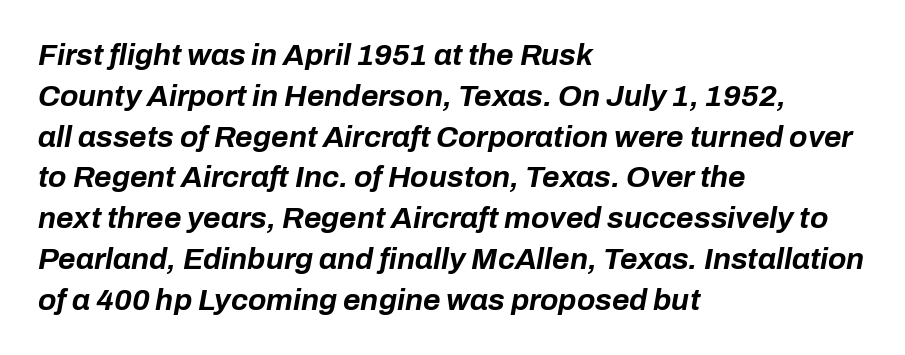
Q: Is the text bold? A: Yes.
Q: Is the text italic (slanted)? A: Yes, it leans right by about 10 degrees.
Q: Is the text underlined? A: No.
Q: How is the paragraph aligned? A: Left-aligned.
Q: Is the spacing between letters normal or unusually wide? A: Normal.
Q: Is the spacing between lines tight, normal or loose? A: Normal.
Q: Width (condensed, normal, or wide)? A: Normal.
Q: Stroke contrast? A: Low.
Q: x-height? A: Medium.
Q: Monospaced? A: No.
